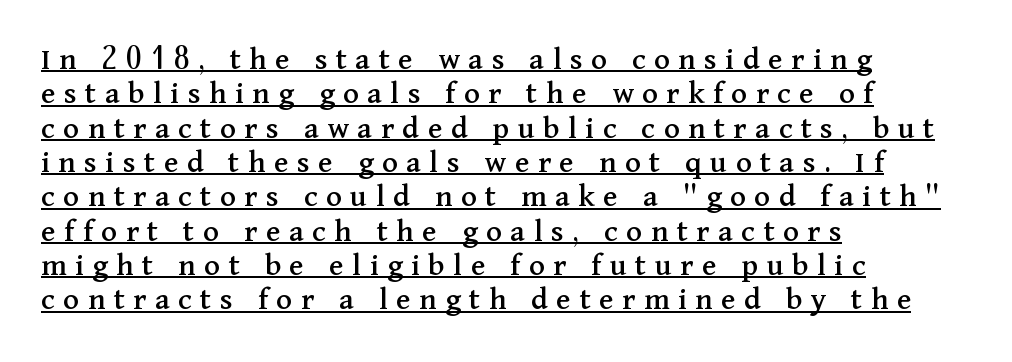
{"serif": "yes", "italic": "no", "width": "normal", "stroke_contrast": "medium", "x_height": "medium", "monospaced": "no", "underline": "yes", "align": "left", "line_spacing": "tight", "line_spacing_ratio": 1.04, "letter_spacing": "wide", "letter_spacing_em": 0.26, "glyph_px": 33}
